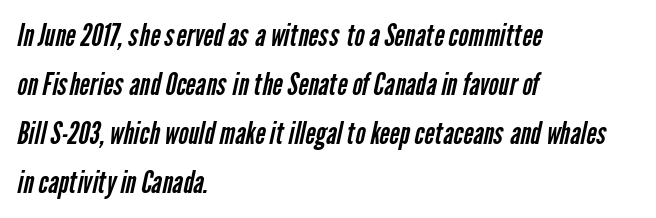
{"serif": "no", "bold": "no", "weight": "regular", "width": "condensed", "stroke_contrast": "low", "x_height": "medium", "monospaced": "no", "underline": "no", "align": "left", "line_spacing": "normal", "line_spacing_ratio": 1.58, "letter_spacing": "normal", "letter_spacing_em": 0.0, "glyph_px": 31}
